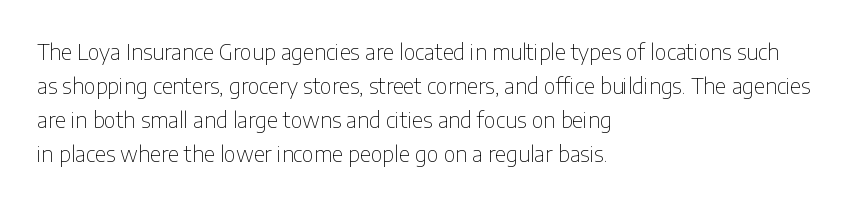
Q: Is the text bold? A: No.
Q: Is the text italic (slanted)? A: No, it is upright.
Q: Is the text underlined? A: No.
Q: How is the paragraph aligned? A: Left-aligned.
Q: Is the spacing between letters normal or unusually wide? A: Normal.
Q: Is the spacing between lines tight, normal or loose? A: Normal.
